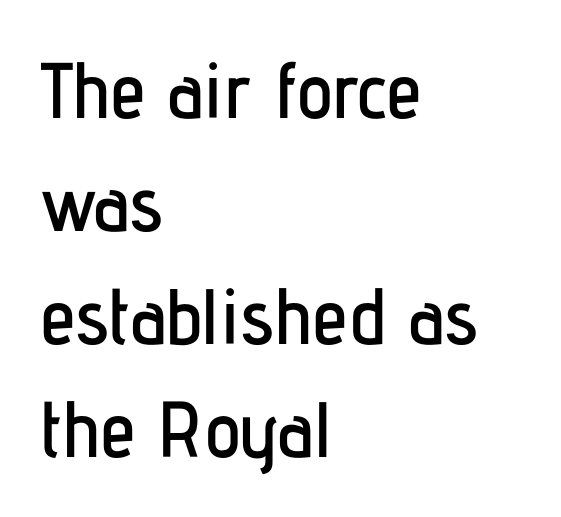
{"serif": "no", "italic": "no", "width": "condensed", "stroke_contrast": "low", "x_height": "medium", "monospaced": "no", "underline": "no", "align": "left", "line_spacing": "normal", "line_spacing_ratio": 1.43, "letter_spacing": "normal", "letter_spacing_em": 0.0, "glyph_px": 79}
